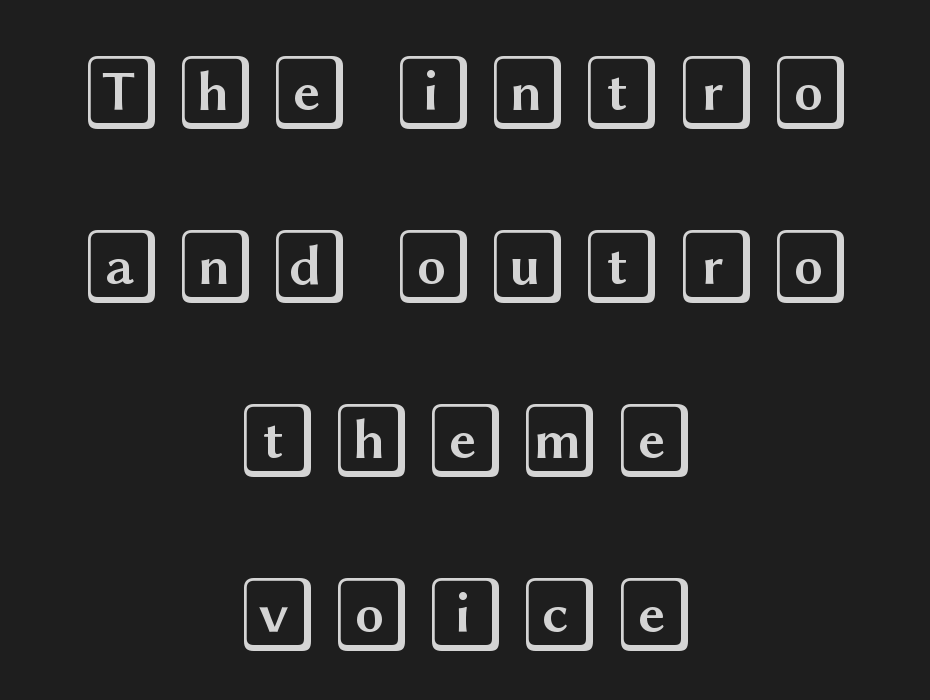
Q: Is the text italic (slanted)? A: No, it is upright.
Q: Is the text underlined? A: No.
Q: How is the paragraph aligned? A: Centered.
Q: Is the spacing between lines tight, normal or loose? A: Loose.
Q: Width (condensed, normal, or wide)? A: Wide.
Q: x-height? A: Large.
